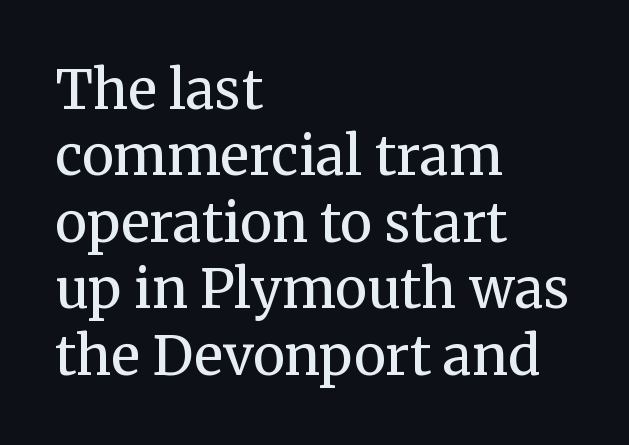
Q: Is the text bold? A: No.
Q: Is the text italic (slanted)? A: No, it is upright.
Q: Is the typeface a serif or a sans-serif typeface? A: Serif.
Q: Is the text underlined? A: No.
Q: How is the paragraph aligned? A: Left-aligned.
Q: Is the spacing between letters normal or unusually wide? A: Normal.
Q: Width (condensed, normal, or wide)? A: Normal.
Q: Stroke contrast? A: Medium.
Q: x-height? A: Medium.
Q: Monospaced? A: No.
